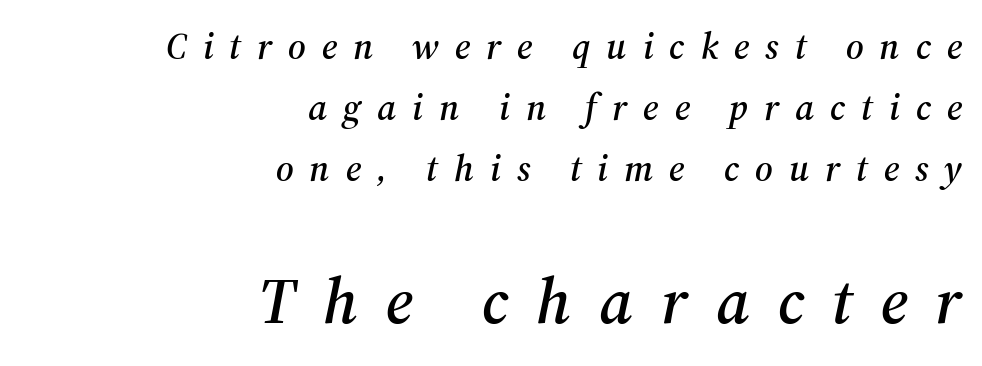
Observe the wide spacing: letters keep a clear distance from each other. You could not count columns in this text — the font is proportionally spaced. The zone under the glyphs is completely vacant. A serif font was chosen for this passage.
